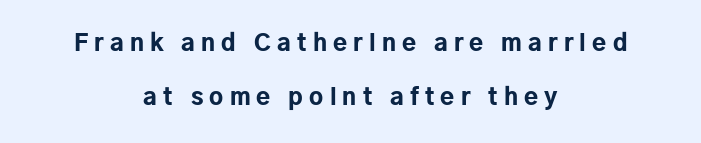
Q: Is the text bold? A: Yes.
Q: Is the text italic (slanted)? A: No, it is upright.
Q: Is the text underlined? A: No.
Q: How is the paragraph aligned? A: Centered.
Q: Is the spacing between letters normal or unusually wide? A: Unusually wide.
Q: Is the spacing between lines tight, normal or loose? A: Loose.
